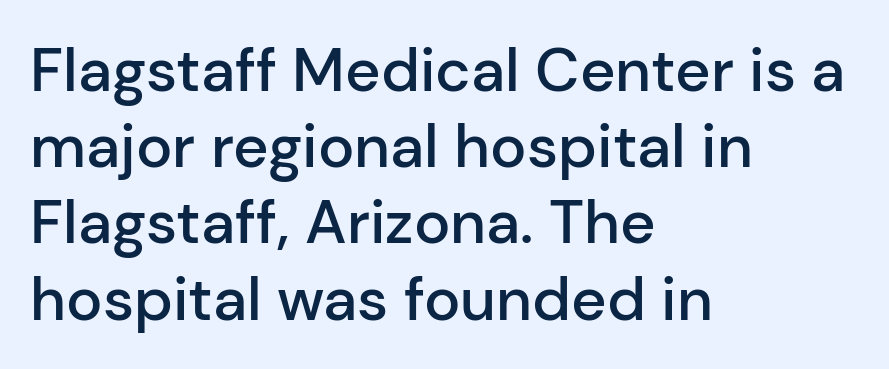
The characters look somewhat weighty, a semibold short of true bold. The ragged edge is on the right, which tells us the setting is flush left. The rendering uses a moderate line-height, typical for paragraphs. Quick note: not italic, upright.
